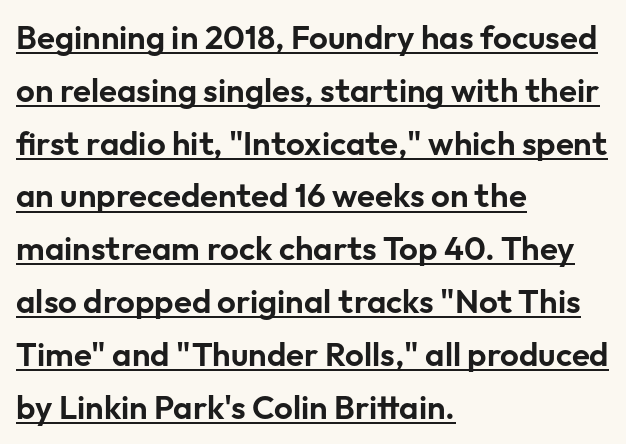
{"serif": "no", "italic": "no", "width": "normal", "stroke_contrast": "low", "x_height": "medium", "monospaced": "no", "underline": "yes", "align": "left", "line_spacing": "normal", "line_spacing_ratio": 1.6, "letter_spacing": "normal", "letter_spacing_em": 0.0, "glyph_px": 33}
